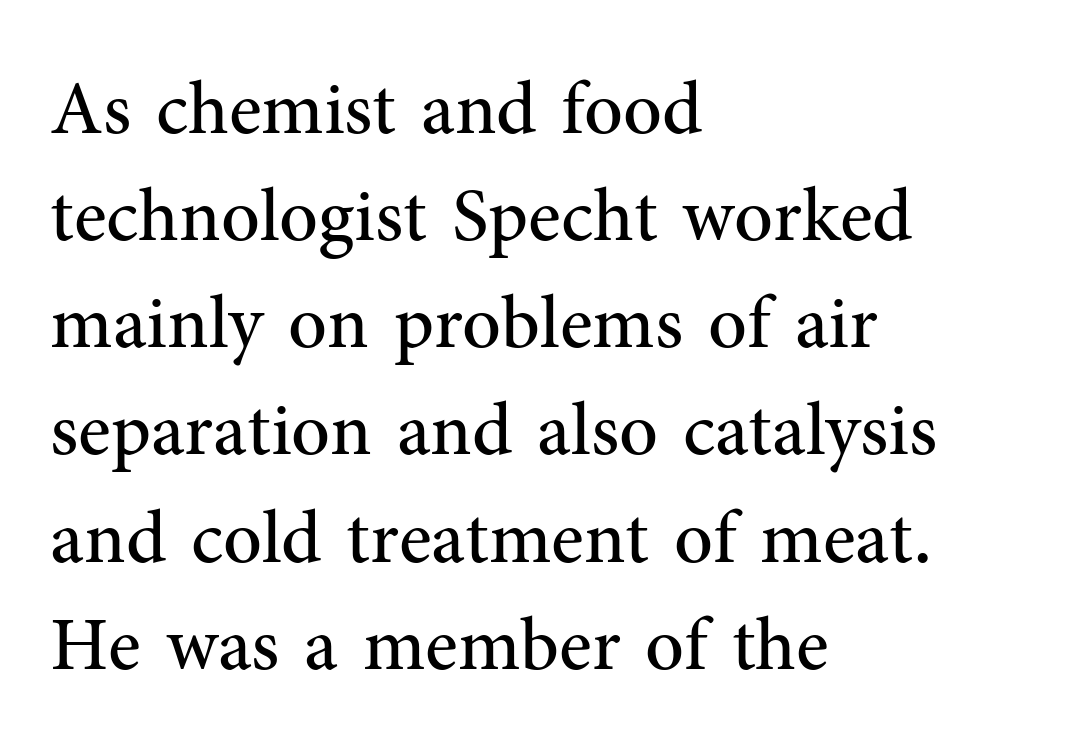
Upright lettering throughout. Here the designer chose a conventional face with non-uniform glyph widths. Rule under the text: the space is simply empty. This reads as an unemphasized weight, regular at the heaviest.
